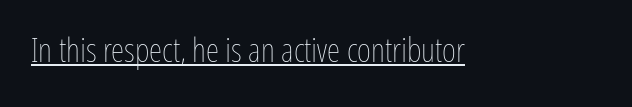
Quick note: underline on. Do the characters align in a grid? No, the font is proportional. The letters stand upright; this is a roman face. These lines keep a tight, regular rhythm from letter to letter.
